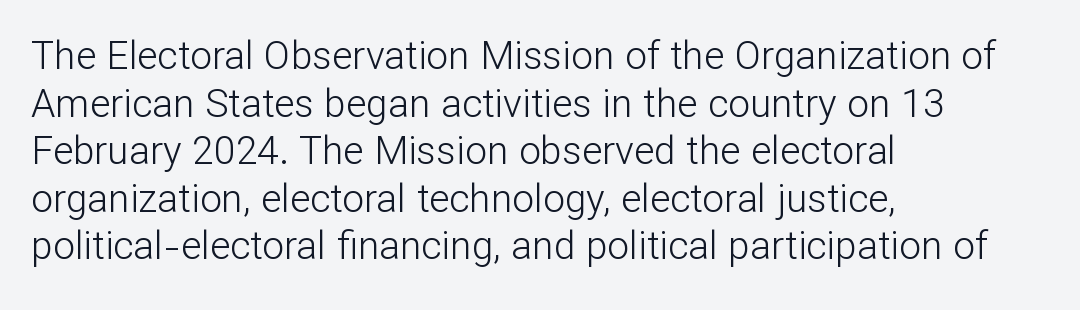
One-word summary of the alignment: left. The rendering uses natural spacing where letterforms have individual widths. Each word holds together tightly as a unit, with standard inter-letter gaps. The space directly below the letters is spotless. When letters stand straight like this, we call the style roman or upright.
